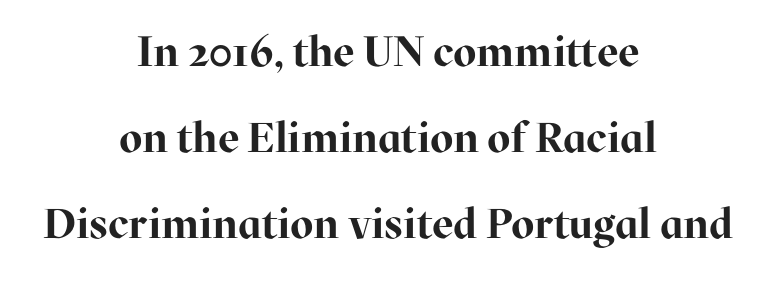
{"serif": "yes", "italic": "no", "bold": "yes", "weight": "bold", "width": "normal", "stroke_contrast": "high", "x_height": "medium", "monospaced": "no", "underline": "no", "align": "center", "line_spacing": "loose", "line_spacing_ratio": 2.05, "letter_spacing": "normal", "letter_spacing_em": 0.0, "glyph_px": 42}
